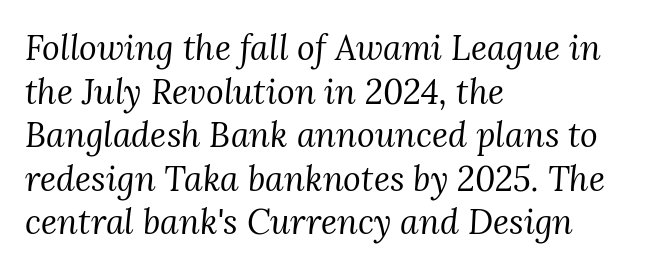
These lines keep a tight, regular rhythm from letter to letter. The paragraph shown leans on its left margin. Italic? Definitely — the glyphs are oblique. Rows of type keep a routine distance in the vertical direction. The type family on display is of the serif kind.
